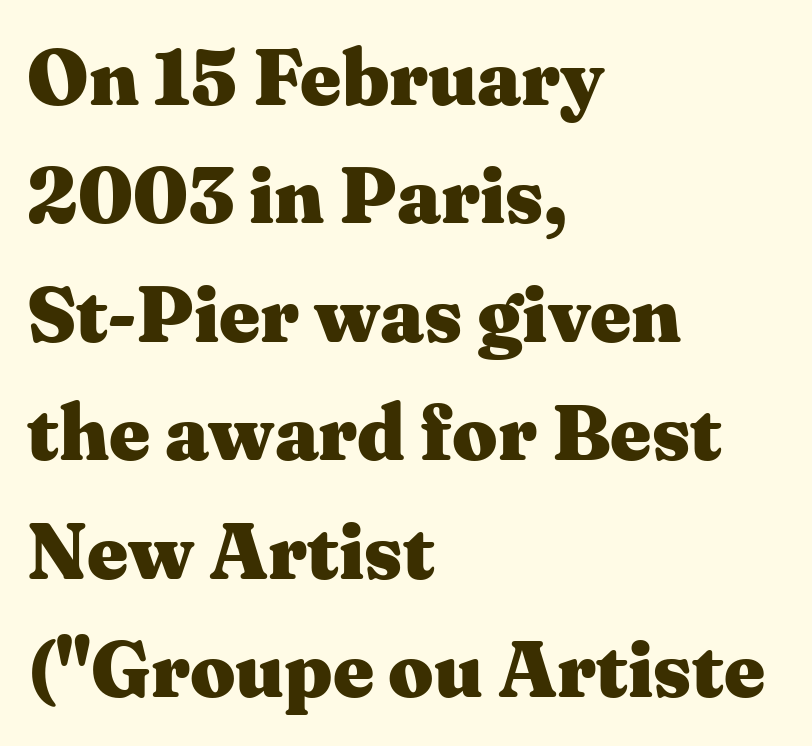
Q: Is the text bold? A: Yes.
Q: Is the text italic (slanted)? A: No, it is upright.
Q: Is the typeface a serif or a sans-serif typeface? A: Serif.
Q: Is the text underlined? A: No.
Q: How is the paragraph aligned? A: Left-aligned.
Q: Is the spacing between letters normal or unusually wide? A: Normal.
Q: Is the spacing between lines tight, normal or loose? A: Normal.
Q: Width (condensed, normal, or wide)? A: Wide.
Q: Stroke contrast? A: Medium.
Q: x-height? A: Medium.
Q: Monospaced? A: No.
